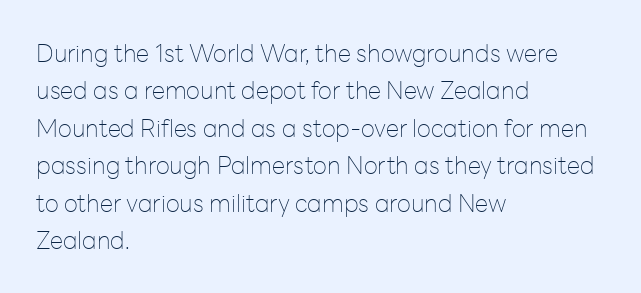
Evenly set lines give the paragraph a standard silhouette. Here the glyphs are tracked normally, forming tight word shapes. Rule under the text: the space is simply empty. Italic? Not at all — the glyphs are vertical. These glyphs show unthickened strokes, regular width or finer.
